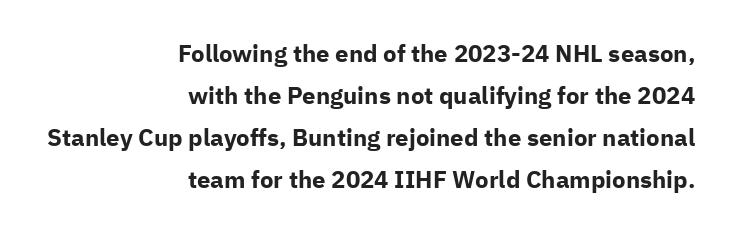
{"italic": "no", "bold": "yes", "underline": "no", "align": "right", "line_spacing_ratio": 1.75, "letter_spacing": "normal", "letter_spacing_em": 0.0, "glyph_px": 24}
